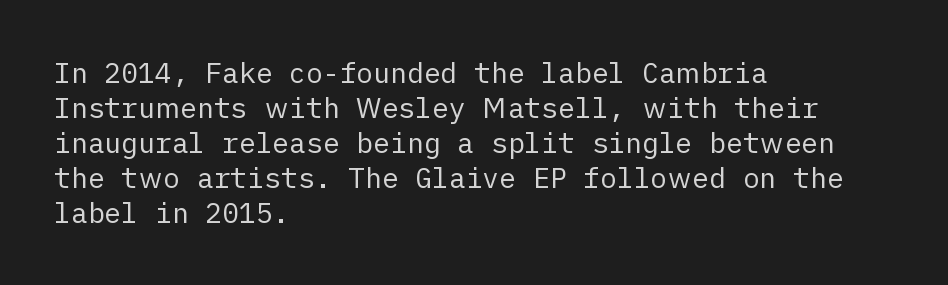
{"serif": "no", "italic": "no", "bold": "no", "weight": "regular", "width": "normal", "stroke_contrast": "low", "x_height": "medium", "underline": "no", "align": "left", "line_spacing": "normal", "line_spacing_ratio": 1.25, "letter_spacing": "normal", "letter_spacing_em": 0.0, "glyph_px": 28}
